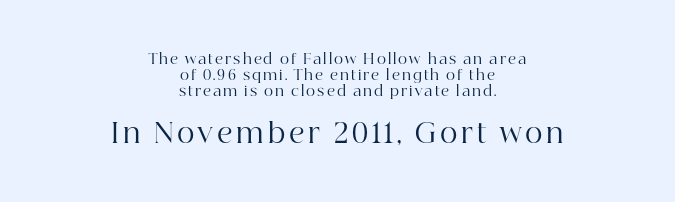
Q: Is the text bold? A: No.
Q: Is the text italic (slanted)? A: No, it is upright.
Q: Is the text underlined? A: No.
Q: How is the paragraph aligned? A: Centered.
Q: Is the spacing between lines tight, normal or loose? A: Tight.
Q: Which block of text is set in a larger size, the first (top) or the second (bottom)? A: The second (bottom) one.
